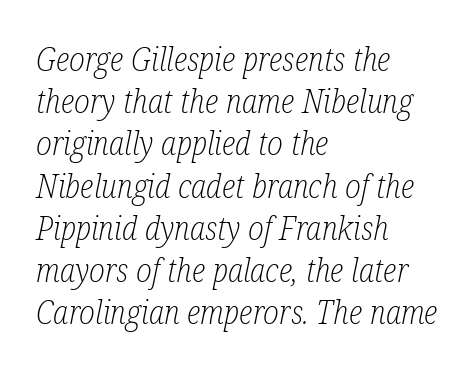
The passage is arranged the way most books set body copy — flush left. Italic? Definitely — the glyphs are oblique. Line spacing here is normal. The weight tops out at a normal text grade. Honestly, there is no underline to notice here at all.
